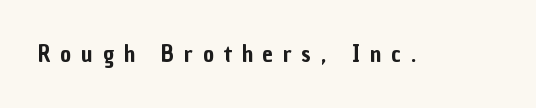
{"italic": "no", "underline": "no", "letter_spacing": "wide", "letter_spacing_em": 0.44, "glyph_px": 23}
